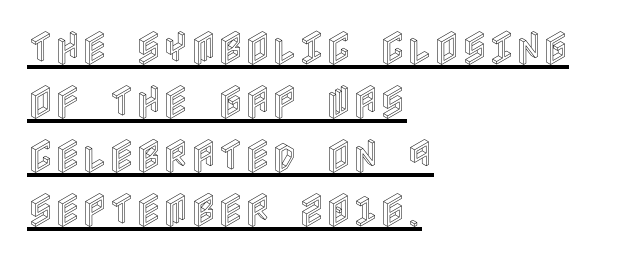
Caption: standard tracking, unaltered. This sample carries an underscore along the baseline area. The rows are spaced the way most documents space them. Tall strokes in this sample are plumb rather than angled.
